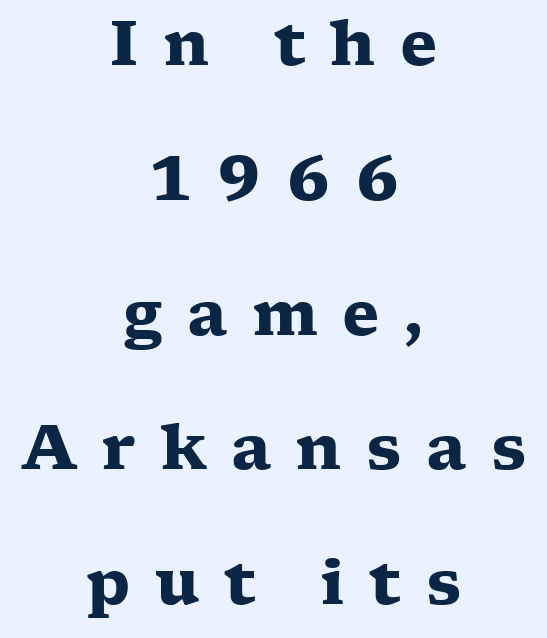
The image shows 61 px heavy, wide serif type, upright; set centered, loose line spacing (2.21x), unusually wide letter spacing (+0.4 em), not underlined; low stroke contrast and a medium x-height.
